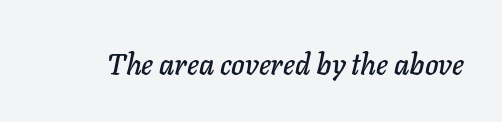
Q: Is the text italic (slanted)? A: Yes, it leans right by about 11 degrees.
Q: Is the text underlined? A: No.
Q: Is the spacing between letters normal or unusually wide? A: Normal.
Q: Width (condensed, normal, or wide)? A: Normal.
Q: Stroke contrast? A: Low.
Q: x-height? A: Medium.
Q: Monospaced? A: No.
